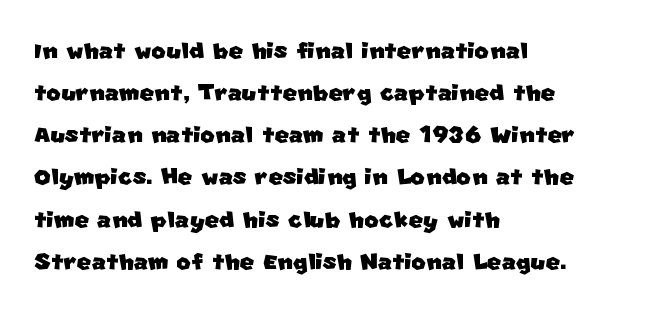
The image shows 31 px sans-serif type; set left-aligned, normal line spacing (1.36x), normal letter spacing, not underlined; low stroke contrast and a large x-height.
